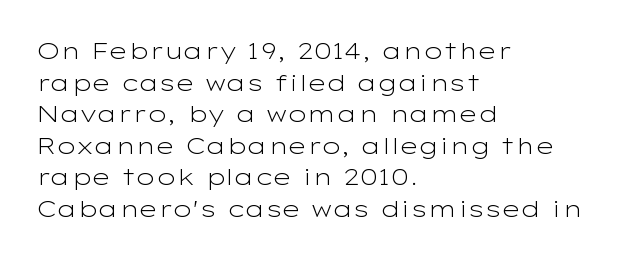
The strokes are not fattened; the text isn't bold. Beneath every word, the page is bare. Every row of glyphs begins at an identical x-position on the left. In terms of posture, this sample is upright.
